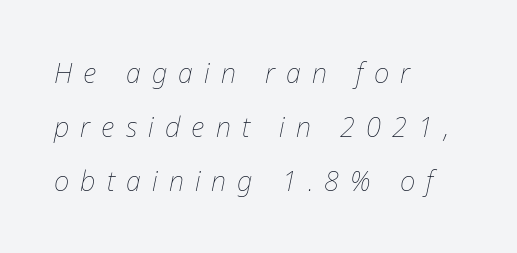
The image shows 27 px text type, italic (leaning right); set left-aligned, loose line spacing (2.0x), unusually wide letter spacing (+0.41 em), not underlined.
